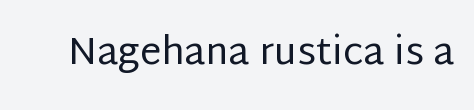
{"serif": "no", "italic": "no", "bold": "no", "weight": "regular", "width": "normal", "stroke_contrast": "low", "x_height": "large", "monospaced": "no", "underline": "no", "letter_spacing": "normal", "letter_spacing_em": 0.0, "glyph_px": 38}
